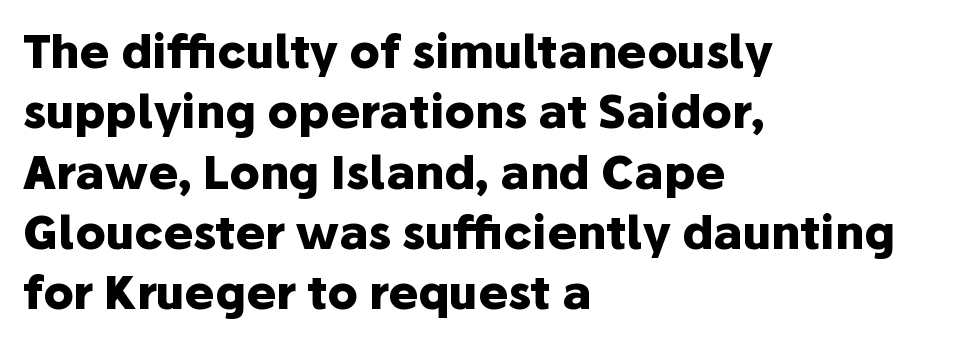
Q: Is the text bold? A: Yes.
Q: Is the text italic (slanted)? A: No, it is upright.
Q: Is the typeface a serif or a sans-serif typeface? A: Sans-serif.
Q: Is the text underlined? A: No.
Q: How is the paragraph aligned? A: Left-aligned.
Q: Is the spacing between letters normal or unusually wide? A: Normal.
Q: Is the spacing between lines tight, normal or loose? A: Normal.
Q: Width (condensed, normal, or wide)? A: Normal.
Q: Stroke contrast? A: Low.
Q: x-height? A: Medium.
Q: Monospaced? A: No.
